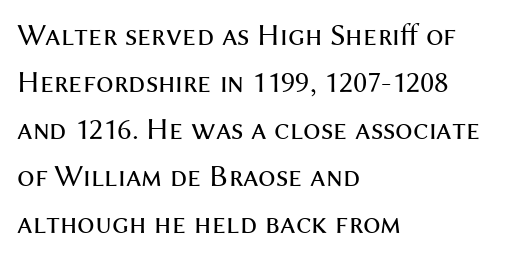
The image shows 31 px regular-weight sans-serif type, upright; set left-aligned, normal line spacing (1.52x), normal letter spacing, not underlined; medium stroke contrast and a medium x-height.
